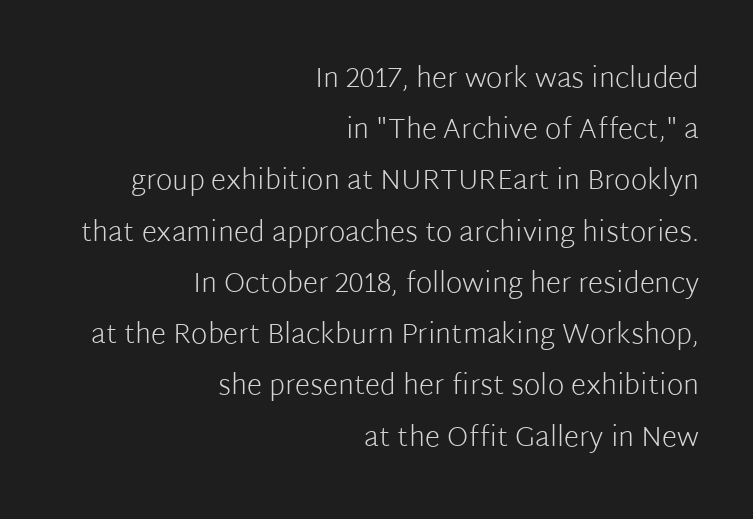
The image shows 28 px light sans-serif type, upright; set right-aligned, line spacing 1.83x, normal letter spacing, not underlined; low stroke contrast and a medium x-height.
